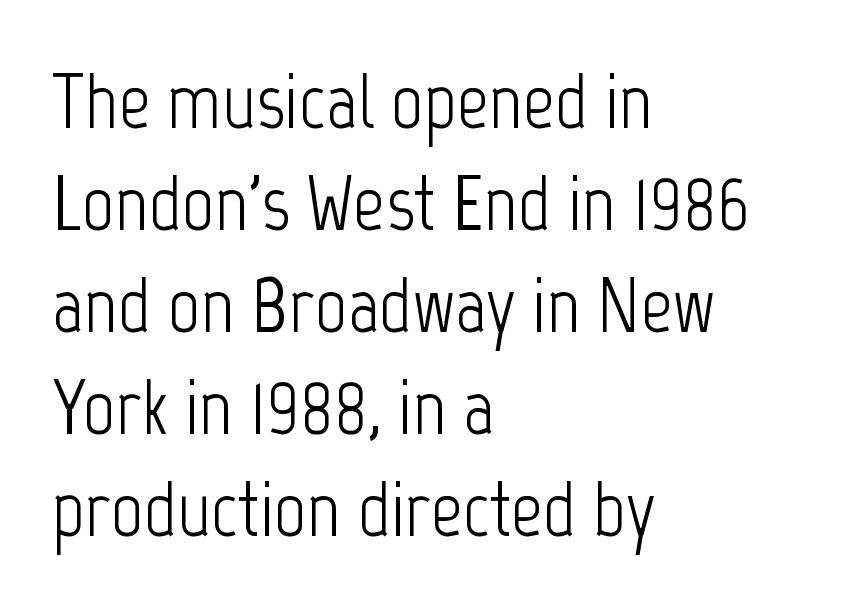
The text was rendered using a sans face with plain stroke endings. The specimen omits any rule beneath the text block's lines. How would I describe the line gaps? Plain and ordinary. The lines are quadded left. The rendering uses natural spacing where letterforms have individual widths. In terms of posture, this sample is upright.
